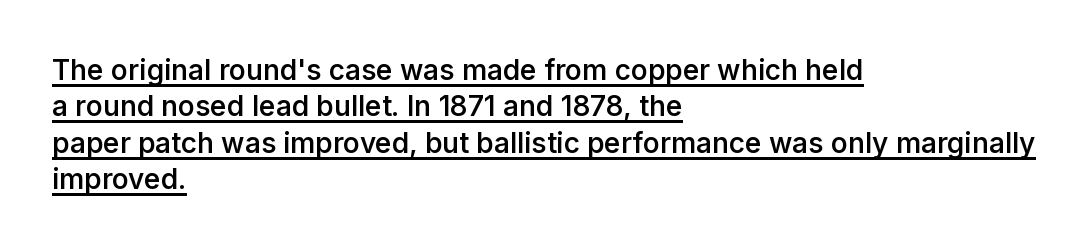
The rows are spaced the way most documents space them. Designer's note — italics off, roman on. The rendering keeps characters at their native spacing. As a designer I'd log this as weight 600, semibold.
